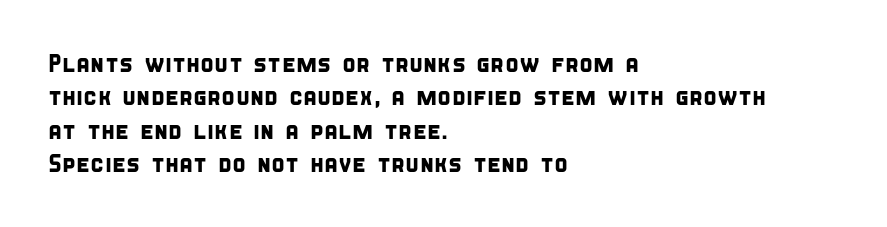
Q: Is the text underlined? A: No.
Q: How is the paragraph aligned? A: Left-aligned.
Q: Is the spacing between letters normal or unusually wide? A: Normal.
Q: Is the spacing between lines tight, normal or loose? A: Normal.
